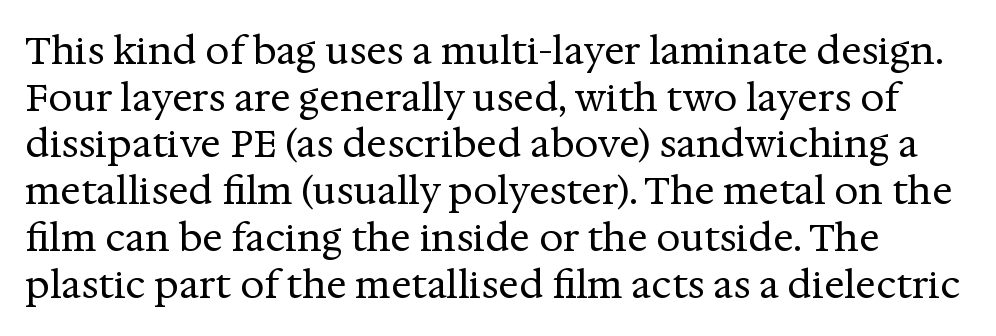
{"serif": "yes", "italic": "no", "bold": "no", "weight": "regular", "width": "normal", "stroke_contrast": "medium", "x_height": "medium", "monospaced": "no", "underline": "no", "line_spacing_ratio": 1.23, "letter_spacing": "normal", "letter_spacing_em": 0.0, "glyph_px": 38}
